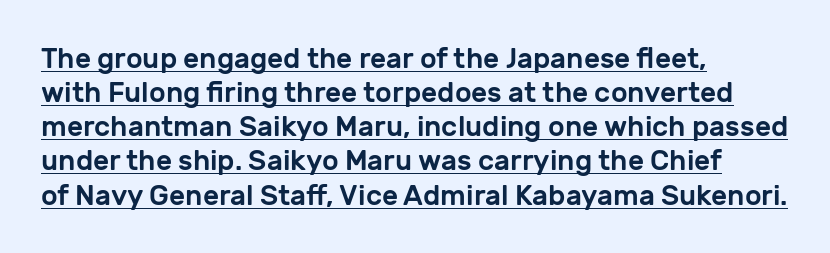
{"serif": "no", "italic": "no", "width": "normal", "stroke_contrast": "low", "x_height": "medium", "monospaced": "no", "underline": "yes", "align": "left", "line_spacing_ratio": 1.22, "letter_spacing": "normal", "letter_spacing_em": 0.0, "glyph_px": 28}
